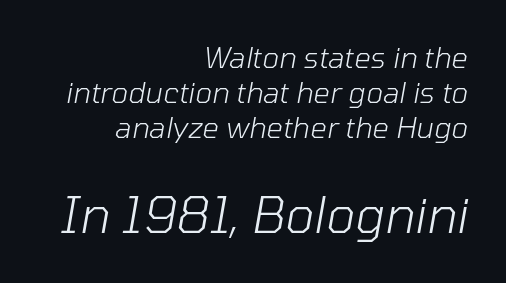
The image shows 50 px light type, italic (leaning right); set right-aligned, line spacing 1.2x, normal letter spacing, not underlined; the second (bottom) block is 1.72x larger; low stroke contrast and a medium x-height.
